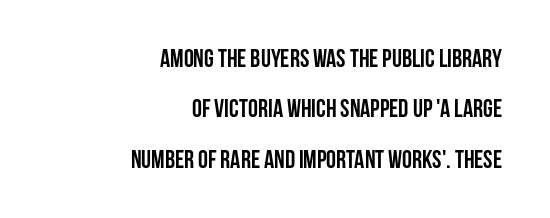
The sample has been set heavy, in full bold. Underlining? Definitely not there. Unlike italic type, these characters show no tilt at all. The paragraph has a hard right edge and a soft left edge.
